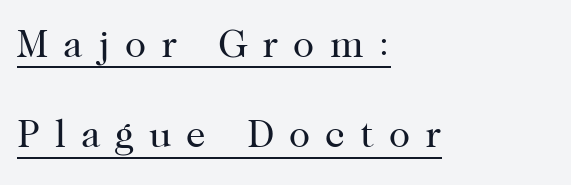
Q: Is the text bold? A: No.
Q: Is the text italic (slanted)? A: No, it is upright.
Q: Is the typeface a serif or a sans-serif typeface? A: Serif.
Q: Is the text underlined? A: Yes.
Q: How is the paragraph aligned? A: Left-aligned.
Q: Is the spacing between letters normal or unusually wide? A: Unusually wide.
Q: Is the spacing between lines tight, normal or loose? A: Loose.
Q: Width (condensed, normal, or wide)? A: Normal.
Q: Stroke contrast? A: High.
Q: x-height? A: Medium.
Q: Monospaced? A: No.
